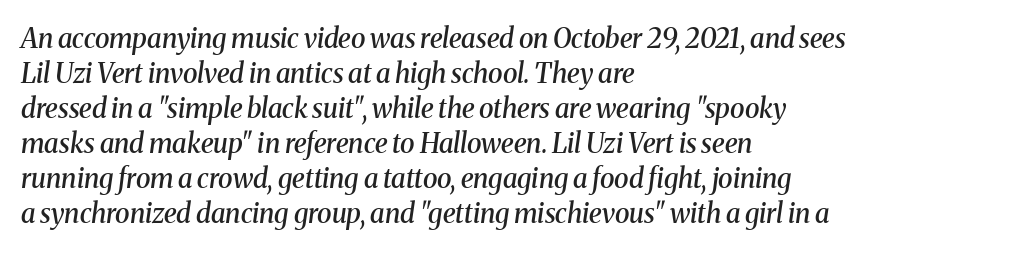
Q: Is the text bold? A: Semi-bold.
Q: Is the text italic (slanted)? A: Yes, it leans right by about 8 degrees.
Q: Is the text underlined? A: No.
Q: How is the paragraph aligned? A: Left-aligned.
Q: Is the spacing between letters normal or unusually wide? A: Normal.
Q: Is the spacing between lines tight, normal or loose? A: Normal.
